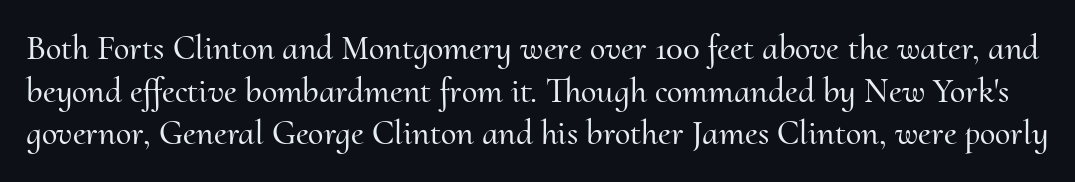
Q: Is the text italic (slanted)? A: No, it is upright.
Q: Is the typeface a serif or a sans-serif typeface? A: Serif.
Q: Is the text underlined? A: No.
Q: Is the spacing between letters normal or unusually wide? A: Normal.
Q: Width (condensed, normal, or wide)? A: Normal.
Q: Stroke contrast? A: Medium.
Q: x-height? A: Small.
Q: Monospaced? A: No.
